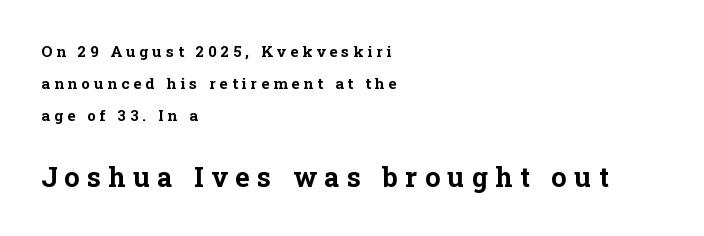
Plenty of ink on the page — the face is bold. The tracking jumps out immediately: characters are airy and widely separated. The later block is typeset at a bigger size than the earlier block. If you measured baseline to baseline, you'd find a long distance. Alignment: flush left. The lettering holds an erect, upright posture throughout.
